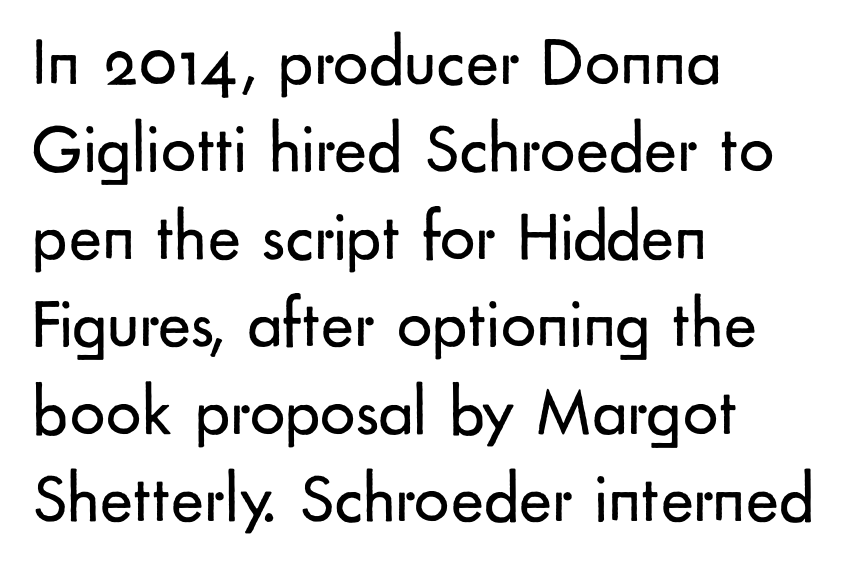
The image shows 70 px regular-weight sans-serif type, upright; set left-aligned, normal line spacing (1.25x), normal letter spacing, not underlined; low stroke contrast and a small x-height.
